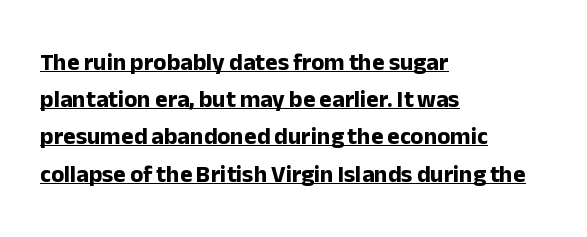
Summary of vertical rhythm: regular, with standard interline spacing. Plenty of ink on the page — the face is bold. Visually the block forms a straight wall on the left and a jagged coastline on the right. The typesetter has applied underlining to the passage shown.
